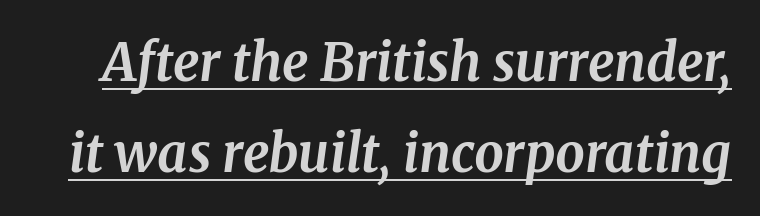
The image shows 52 px bold serif type, italic (leaning right); set line spacing 1.75x, normal letter spacing, underlined; medium stroke contrast and a medium x-height.
